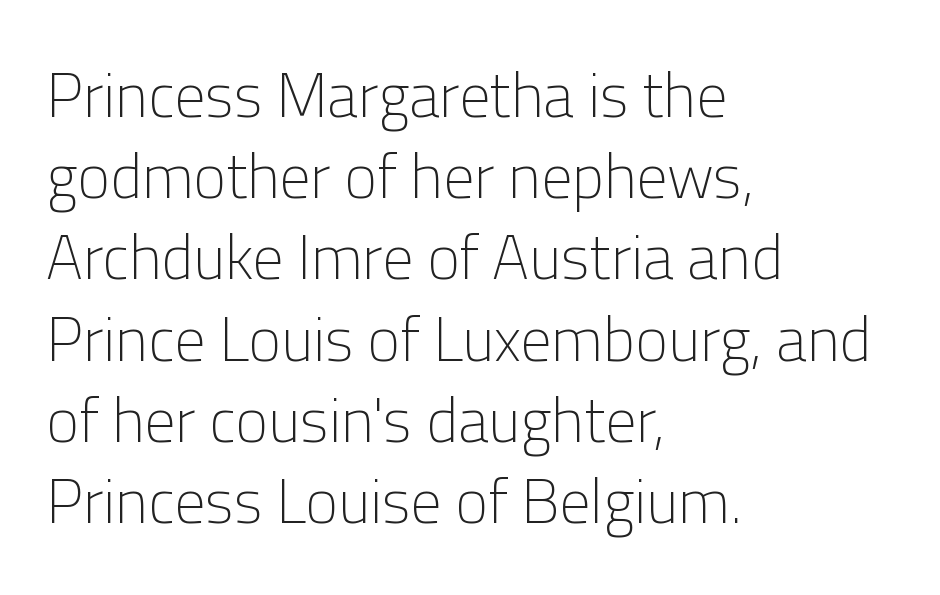
Q: Is the text bold? A: No.
Q: Is the text italic (slanted)? A: No, it is upright.
Q: Is the typeface a serif or a sans-serif typeface? A: Sans-serif.
Q: Is the text underlined? A: No.
Q: How is the paragraph aligned? A: Left-aligned.
Q: Is the spacing between letters normal or unusually wide? A: Normal.
Q: Is the spacing between lines tight, normal or loose? A: Normal.
Q: Width (condensed, normal, or wide)? A: Normal.
Q: Stroke contrast? A: Low.
Q: x-height? A: Medium.
Q: Monospaced? A: No.
